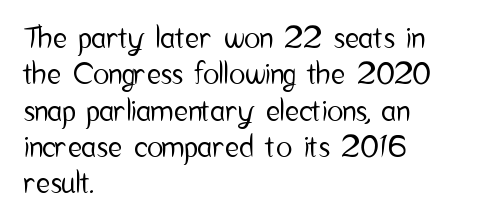
This rendering uses left alignment, leaving the right contour irregular. A roman cut, with each character standing at attention. Just letters on the line, the space beneath them empty. Is this a sans? Yes — the strokes have no serifs. Here the designer chose a conventional face with non-uniform glyph widths.
